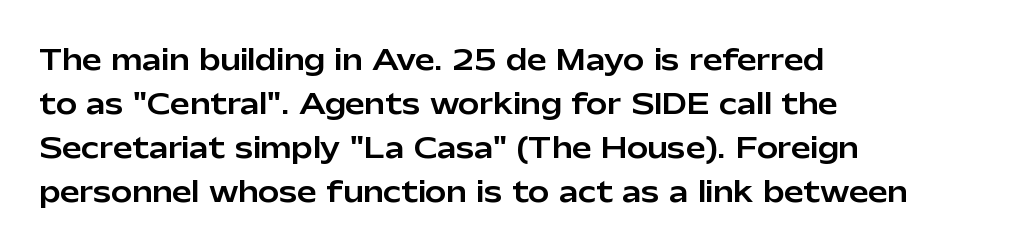
Q: Is the text italic (slanted)? A: No, it is upright.
Q: Is the typeface a serif or a sans-serif typeface? A: Sans-serif.
Q: Is the text underlined? A: No.
Q: How is the paragraph aligned? A: Left-aligned.
Q: Is the spacing between letters normal or unusually wide? A: Normal.
Q: Is the spacing between lines tight, normal or loose? A: Normal.
Q: Width (condensed, normal, or wide)? A: Normal.
Q: Stroke contrast? A: Low.
Q: x-height? A: Medium.
Q: Monospaced? A: No.
